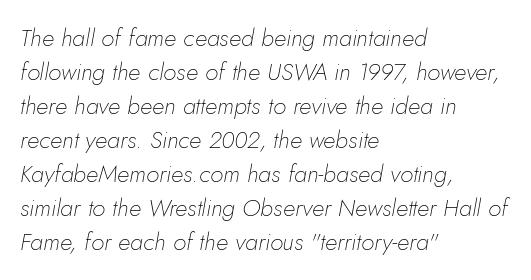
{"italic": "yes", "lean": "right", "slant_degrees": 5, "bold": "no", "underline": "no", "align": "left", "line_spacing": "normal", "line_spacing_ratio": 1.42, "letter_spacing": "normal", "letter_spacing_em": 0.0, "glyph_px": 24}
